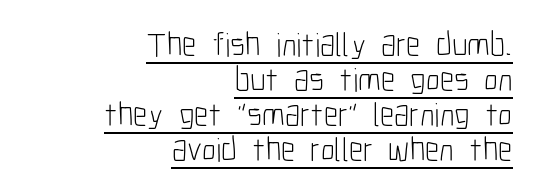
Q: Is the text bold? A: No.
Q: Is the text italic (slanted)? A: No, it is upright.
Q: Is the typeface a serif or a sans-serif typeface? A: Sans-serif.
Q: Is the text underlined? A: Yes.
Q: How is the paragraph aligned? A: Right-aligned.
Q: Is the spacing between letters normal or unusually wide? A: Normal.
Q: Is the spacing between lines tight, normal or loose? A: Tight.
Q: Width (condensed, normal, or wide)? A: Condensed.
Q: Stroke contrast? A: Low.
Q: x-height? A: Medium.
Q: Monospaced? A: No.
